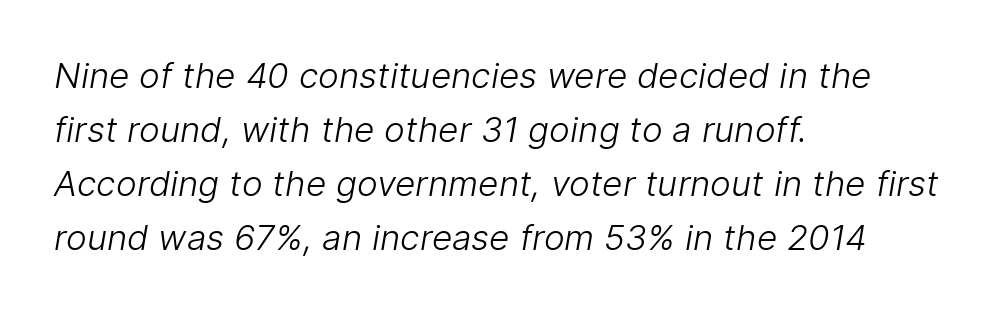
Q: Is the text bold? A: No.
Q: Is the typeface a serif or a sans-serif typeface? A: Sans-serif.
Q: Is the text underlined? A: No.
Q: How is the paragraph aligned? A: Left-aligned.
Q: Is the spacing between letters normal or unusually wide? A: Normal.
Q: Is the spacing between lines tight, normal or loose? A: Normal.
Q: Width (condensed, normal, or wide)? A: Normal.
Q: Stroke contrast? A: Low.
Q: x-height? A: Medium.
Q: Monospaced? A: No.
